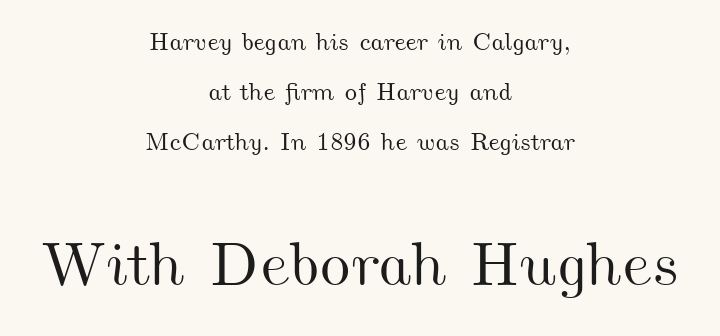
Q: Is the text underlined? A: No.
Q: How is the paragraph aligned? A: Centered.
Q: Is the spacing between letters normal or unusually wide? A: Normal.
Q: Is the spacing between lines tight, normal or loose? A: Loose.
Q: Which block of text is set in a larger size, the first (top) or the second (bottom)? A: The second (bottom) one.
Q: Width (condensed, normal, or wide)? A: Wide.
Q: Stroke contrast? A: Medium.
Q: x-height? A: Small.
Q: Monospaced? A: No.
